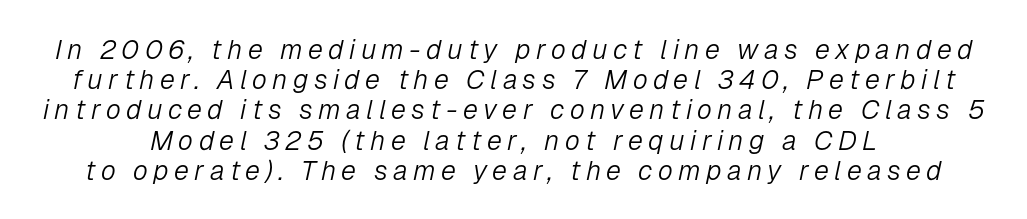
Q: Is the text bold? A: No.
Q: Is the text italic (slanted)? A: Yes, it leans right by about 12 degrees.
Q: Is the text underlined? A: No.
Q: Is the spacing between letters normal or unusually wide? A: Unusually wide.
Q: Is the spacing between lines tight, normal or loose? A: Tight.
